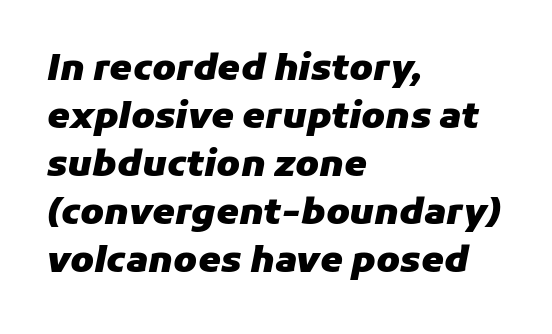
{"italic": "yes", "lean": "right", "slant_degrees": 11, "bold": "yes", "weight": "heavy", "width": "normal", "stroke_contrast": "low", "x_height": "medium", "monospaced": "no", "underline": "no", "align": "left", "line_spacing": "normal", "line_spacing_ratio": 1.33, "letter_spacing": "normal", "letter_spacing_em": 0.0, "glyph_px": 36}
